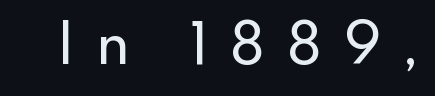
Ascenders rise straight up at ninety degrees. Is this a fixed-width face? No — the glyphs have proportional, varying widths. The rendering inserts visible extra space after every character. Examine the stroke ends and you'll find no serifs.
